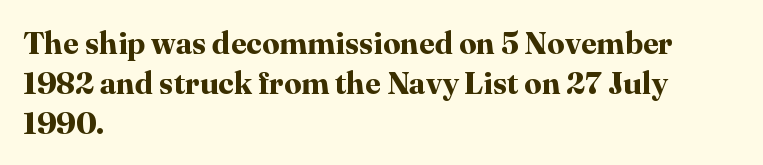
The image shows 31 px bold serif type, upright; set left-aligned, normal line spacing (1.29x), normal letter spacing, not underlined; high stroke contrast and a medium x-height.
